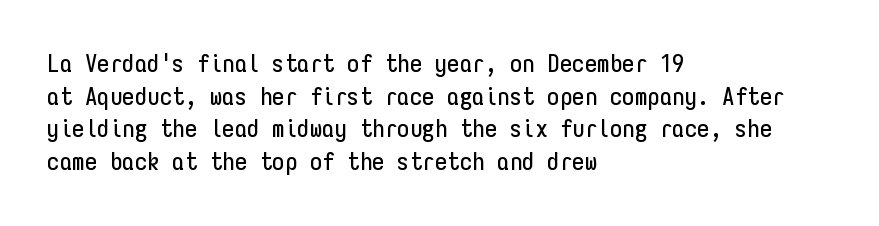
{"italic": "no", "underline": "no", "align": "left", "line_spacing": "normal", "line_spacing_ratio": 1.31, "letter_spacing": "normal", "letter_spacing_em": 0.0, "glyph_px": 25}
